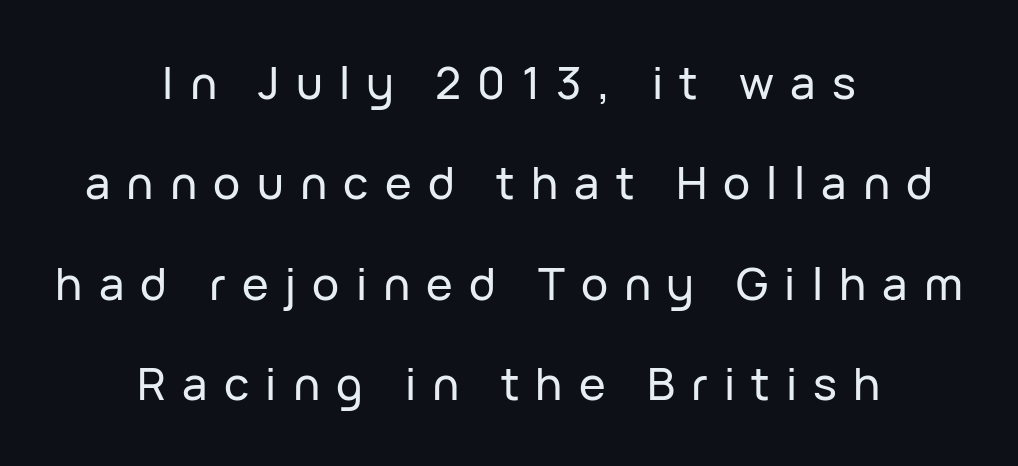
{"serif": "no", "italic": "no", "width": "normal", "stroke_contrast": "low", "x_height": "medium", "monospaced": "no", "underline": "no", "align": "center", "line_spacing": "loose", "line_spacing_ratio": 2.23, "letter_spacing": "wide", "letter_spacing_em": 0.36, "glyph_px": 45}
